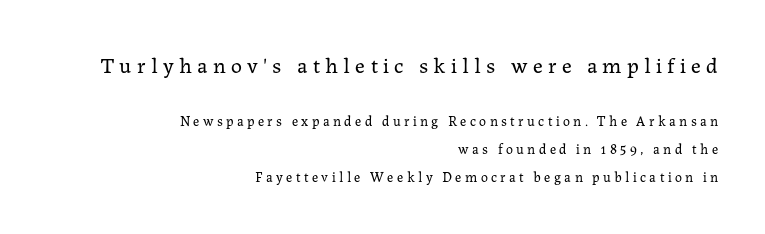
Q: Is the text bold? A: No.
Q: Is the text italic (slanted)? A: No, it is upright.
Q: Is the text underlined? A: No.
Q: How is the paragraph aligned? A: Right-aligned.
Q: Is the spacing between letters normal or unusually wide? A: Unusually wide.
Q: Is the spacing between lines tight, normal or loose? A: Loose.
Q: Which block of text is set in a larger size, the first (top) or the second (bottom)? A: The first (top) one.
